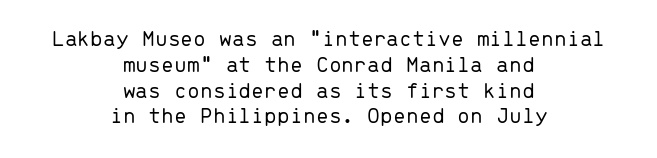
Q: Is the text bold? A: No.
Q: Is the text italic (slanted)? A: No, it is upright.
Q: Is the text underlined? A: No.
Q: How is the paragraph aligned? A: Centered.
Q: Is the spacing between letters normal or unusually wide? A: Normal.
Q: Is the spacing between lines tight, normal or loose? A: Tight.
